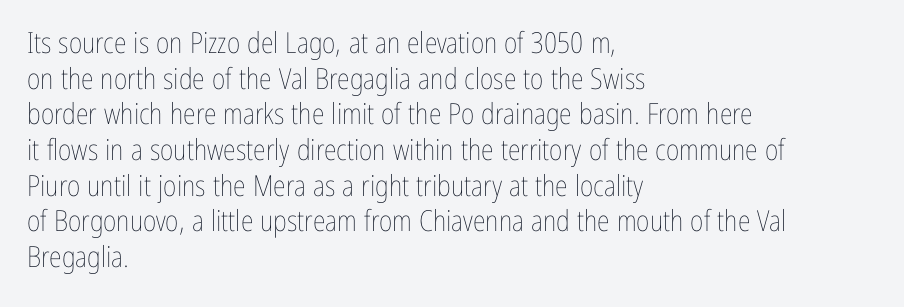
The image shows 29 px thin, condensed type, upright; set left-aligned, line spacing 1.23x, normal letter spacing, not underlined; low stroke contrast and a medium x-height.
